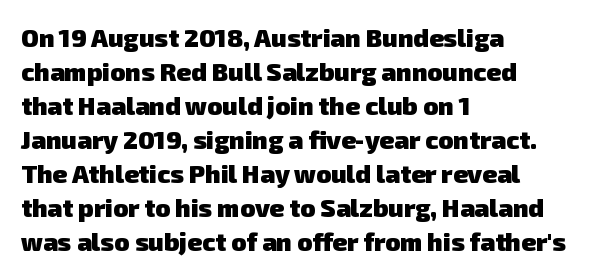
The image shows 25 px bold type; set left-aligned, normal line spacing (1.36x), normal letter spacing, not underlined.
